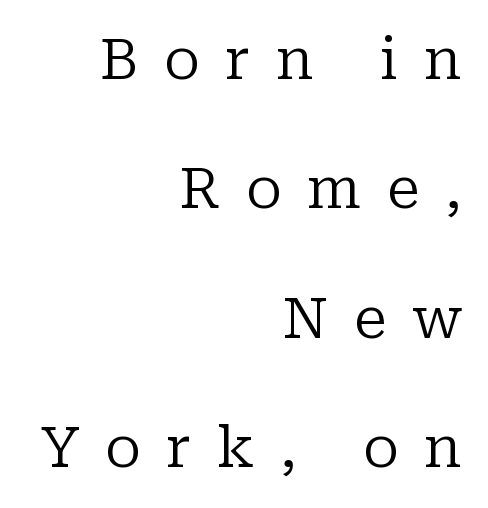
{"serif": "yes", "italic": "no", "bold": "no", "weight": "regular", "width": "normal", "stroke_contrast": "low", "x_height": "medium", "monospaced": "no", "underline": "no", "align": "right", "line_spacing": "loose", "line_spacing_ratio": 2.27, "letter_spacing": "wide", "letter_spacing_em": 0.45, "glyph_px": 57}
